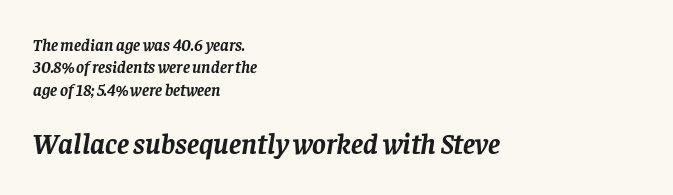
Q: Is the text bold? A: Yes.
Q: Is the text italic (slanted)? A: Yes, it leans right by about 8 degrees.
Q: Is the typeface a serif or a sans-serif typeface? A: Serif.
Q: Is the text underlined? A: No.
Q: How is the paragraph aligned? A: Left-aligned.
Q: Is the spacing between letters normal or unusually wide? A: Normal.
Q: Is the spacing between lines tight, normal or loose? A: Normal.
Q: Which block of text is set in a larger size, the first (top) or the second (bottom)? A: The second (bottom) one.
Q: Width (condensed, normal, or wide)? A: Normal.
Q: Stroke contrast? A: Low.
Q: x-height? A: Large.
Q: Monospaced? A: No.
